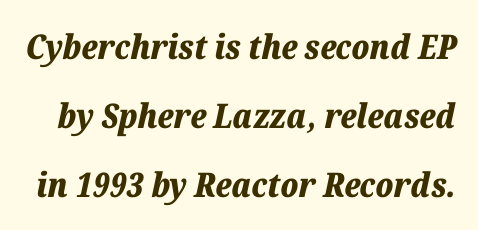
{"italic": "yes", "lean": "right", "slant_degrees": 12, "bold": "yes", "weight": "bold", "width": "normal", "stroke_contrast": "low", "x_height": "medium", "monospaced": "no", "underline": "no", "line_spacing": "loose", "line_spacing_ratio": 2.03, "letter_spacing": "normal", "letter_spacing_em": 0.0, "glyph_px": 34}
